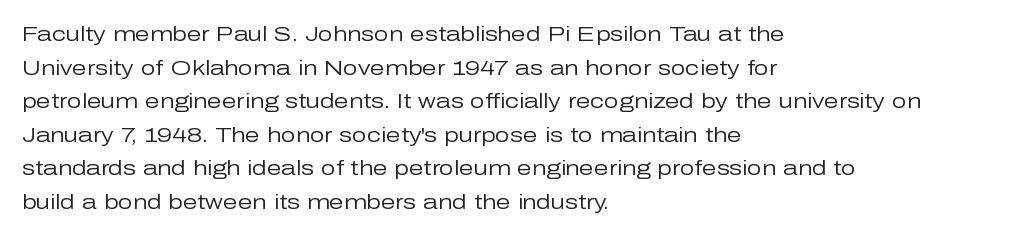
Q: Is the text bold? A: No.
Q: Is the text italic (slanted)? A: No, it is upright.
Q: Is the text underlined? A: No.
Q: How is the paragraph aligned? A: Left-aligned.
Q: Is the spacing between letters normal or unusually wide? A: Normal.
Q: Is the spacing between lines tight, normal or loose? A: Normal.
